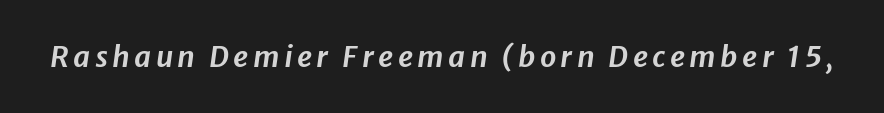
{"italic": "yes", "lean": "right", "slant_degrees": 8, "width": "normal", "stroke_contrast": "low", "x_height": "medium", "monospaced": "no", "underline": "no", "glyph_px": 29}
